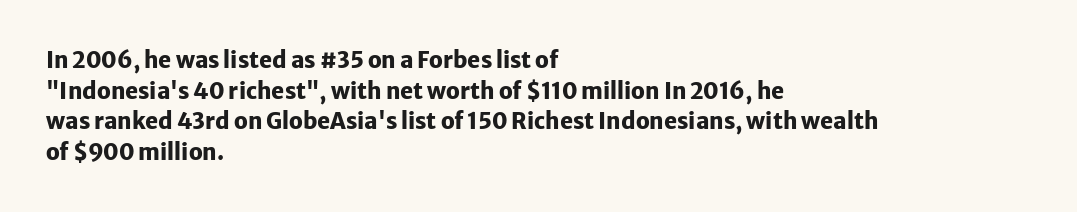
{"italic": "no", "bold": "yes", "underline": "no", "align": "left", "line_spacing": "normal", "line_spacing_ratio": 1.39, "letter_spacing": "normal", "letter_spacing_em": 0.0, "glyph_px": 22}
